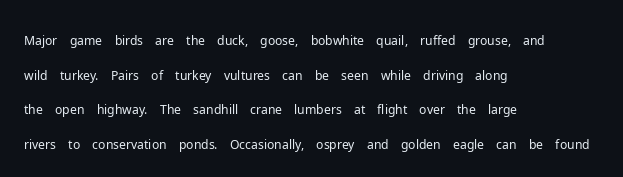
The image shows 25 px text type, upright; set left-aligned, normal line spacing (1.39x), normal letter spacing, not underlined.
